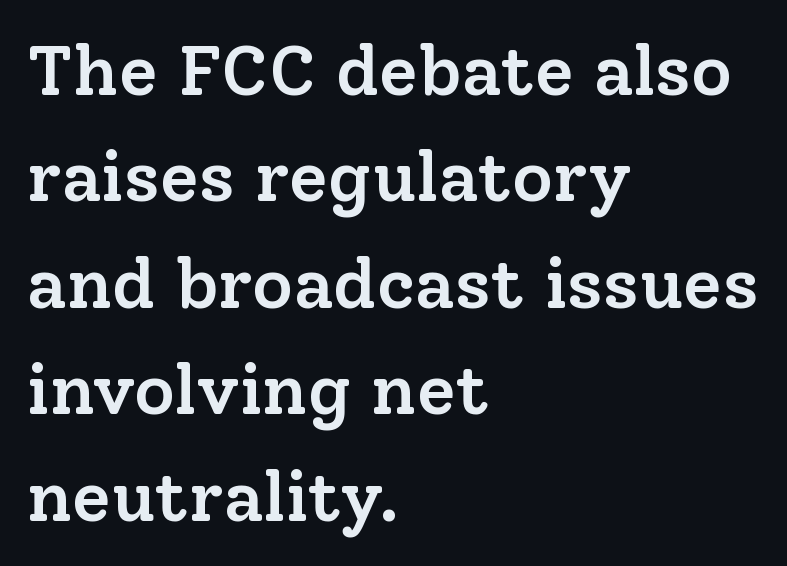
Q: Is the text bold? A: Semi-bold.
Q: Is the text italic (slanted)? A: No, it is upright.
Q: Is the typeface a serif or a sans-serif typeface? A: Serif.
Q: Is the text underlined? A: No.
Q: How is the paragraph aligned? A: Left-aligned.
Q: Is the spacing between letters normal or unusually wide? A: Normal.
Q: Is the spacing between lines tight, normal or loose? A: Normal.
Q: Width (condensed, normal, or wide)? A: Normal.
Q: Stroke contrast? A: Low.
Q: x-height? A: Medium.
Q: Monospaced? A: No.
